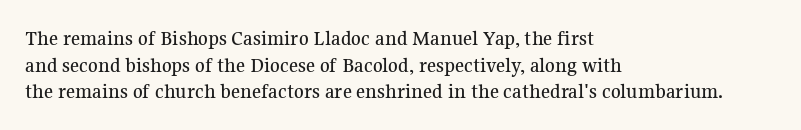
Q: Is the text italic (slanted)? A: No, it is upright.
Q: Is the text underlined? A: No.
Q: How is the paragraph aligned? A: Left-aligned.
Q: Is the spacing between letters normal or unusually wide? A: Normal.
